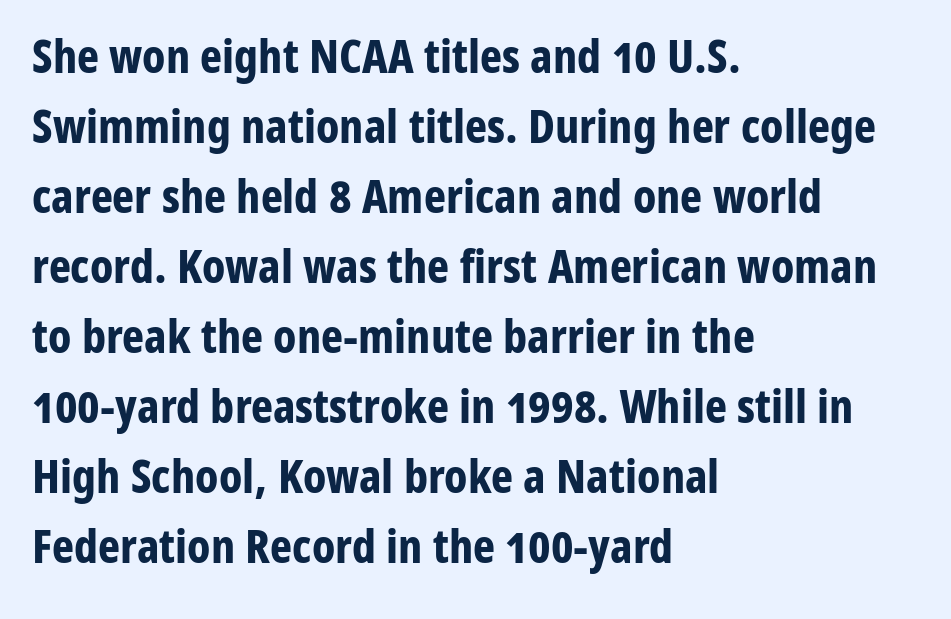
Q: Is the text bold? A: Yes.
Q: Is the text italic (slanted)? A: No, it is upright.
Q: Is the typeface a serif or a sans-serif typeface? A: Sans-serif.
Q: Is the text underlined? A: No.
Q: How is the paragraph aligned? A: Left-aligned.
Q: Is the spacing between letters normal or unusually wide? A: Normal.
Q: Is the spacing between lines tight, normal or loose? A: Normal.
Q: Width (condensed, normal, or wide)? A: Condensed.
Q: Stroke contrast? A: Low.
Q: x-height? A: Medium.
Q: Monospaced? A: No.
